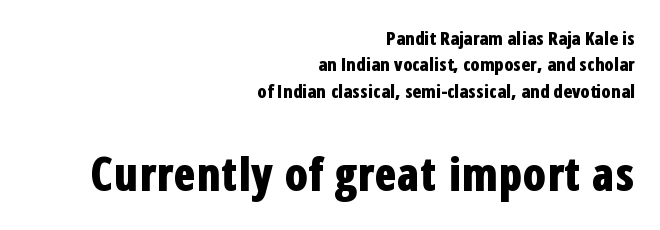
{"serif": "no", "italic": "no", "bold": "yes", "weight": "bold", "width": "condensed", "stroke_contrast": "low", "x_height": "medium", "monospaced": "no", "underline": "no", "align": "right", "line_spacing": "normal", "line_spacing_ratio": 1.46, "letter_spacing": "normal", "letter_spacing_em": 0.0, "larger_block": "second", "size_ratio": 2.56, "glyph_px": 46}
